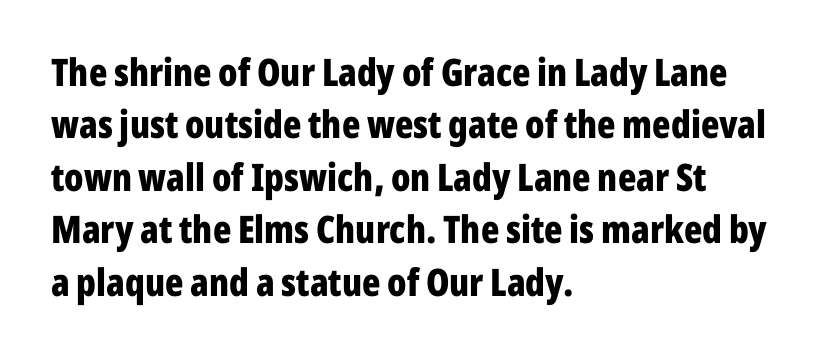
{"serif": "no", "italic": "no", "bold": "yes", "weight": "bold", "width": "condensed", "stroke_contrast": "low", "x_height": "medium", "monospaced": "no", "underline": "no", "align": "left", "line_spacing": "normal", "line_spacing_ratio": 1.38, "letter_spacing": "normal", "letter_spacing_em": 0.0, "glyph_px": 38}
